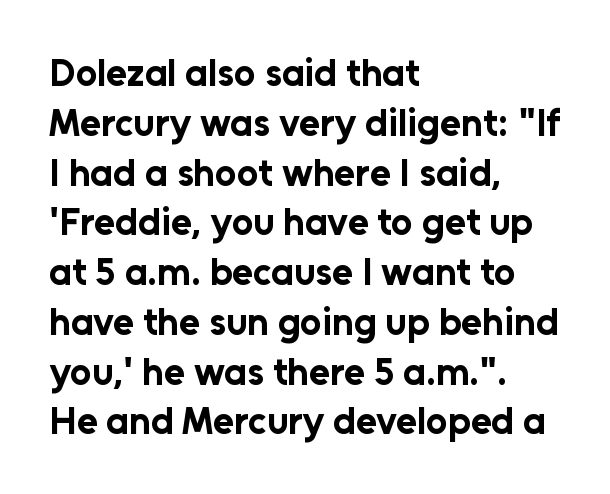
The image shows 38 px bold sans-serif type, upright; set left-aligned, normal line spacing (1.31x), normal letter spacing, not underlined; low stroke contrast and a medium x-height.
